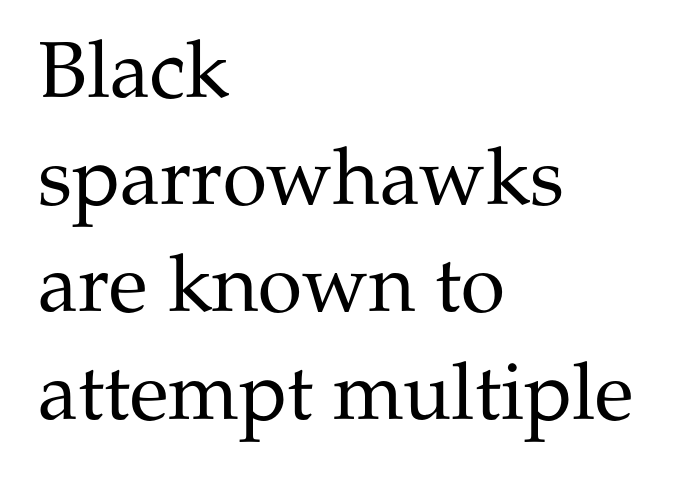
The image shows 80 px regular-weight serif type, upright; set left-aligned, normal line spacing (1.34x), normal letter spacing, not underlined; medium stroke contrast and a medium x-height.
